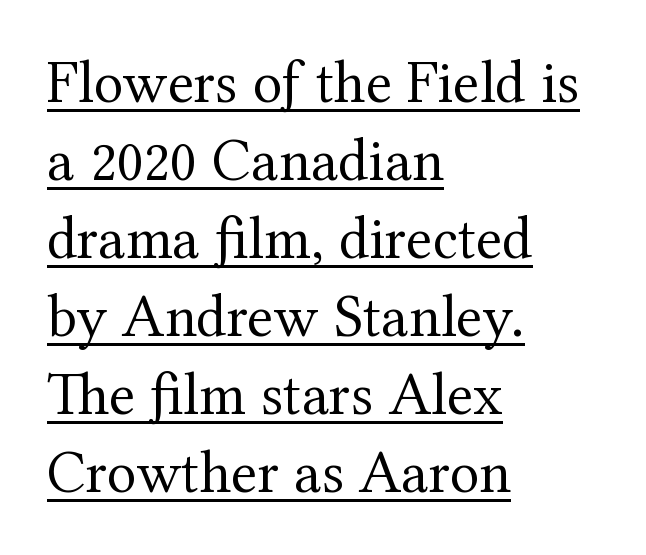
The image shows 61 px regular-weight serif type, upright; set left-aligned, normal line spacing (1.28x), normal letter spacing, underlined; medium stroke contrast and a medium x-height.
